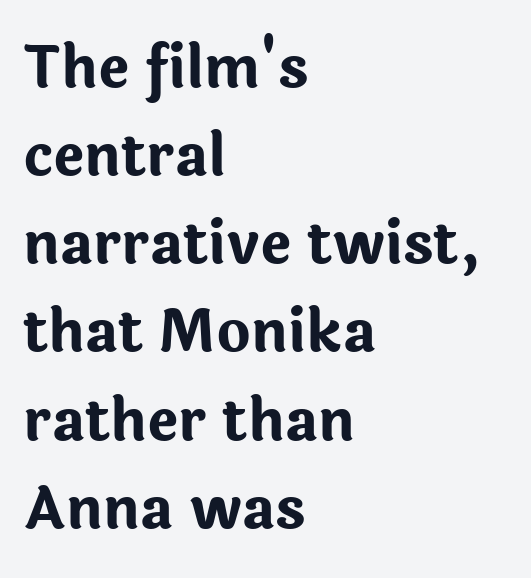
{"serif": "no", "italic": "no", "bold": "yes", "weight": "bold", "width": "normal", "stroke_contrast": "low", "x_height": "medium", "monospaced": "no", "underline": "no", "align": "left", "line_spacing": "normal", "line_spacing_ratio": 1.52, "letter_spacing": "normal", "letter_spacing_em": 0.0, "glyph_px": 58}
